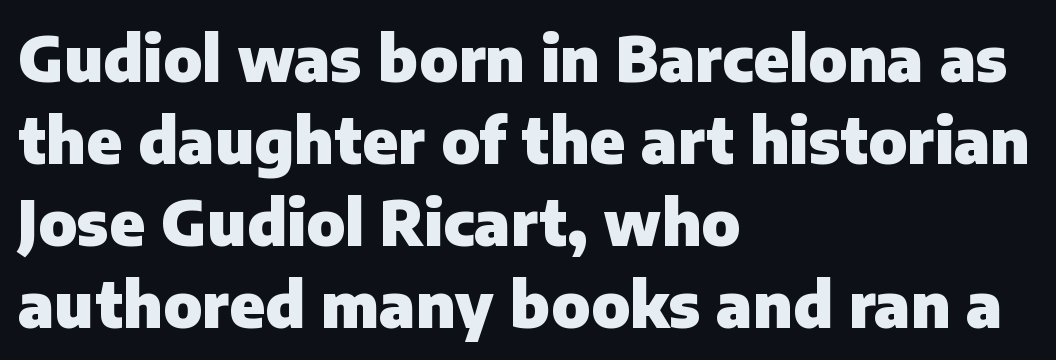
The image shows 62 px heavy sans-serif type, upright; set left-aligned, normal line spacing (1.32x), normal letter spacing, not underlined; low stroke contrast and a medium x-height.
